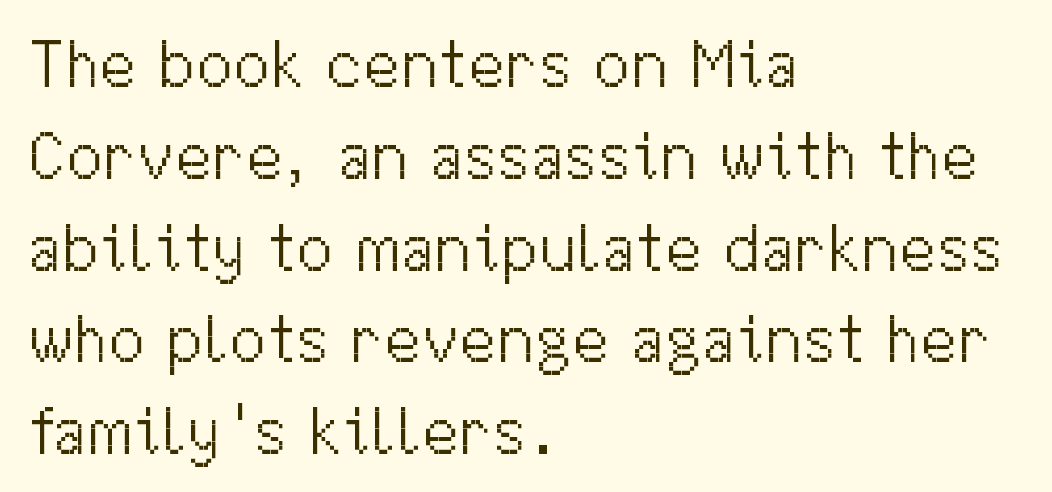
These lines are composed in type without serifs. How would I describe the line gaps? Plain and ordinary. How are the letters spaced? Ordinarily, with no added tracking. Varying glyph widths throughout — classic text-font behaviour. This sample uses an upright cut, with every glyph sitting square on the baseline.
